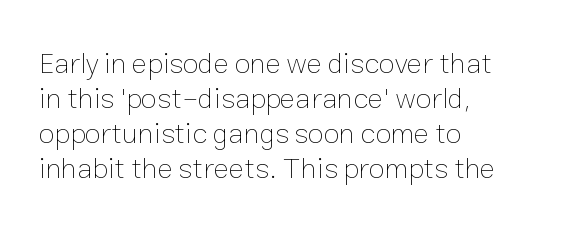
The image shows 29 px thin type, upright; set left-aligned, line spacing 1.21x, normal letter spacing, not underlined; low stroke contrast and a medium x-height.
